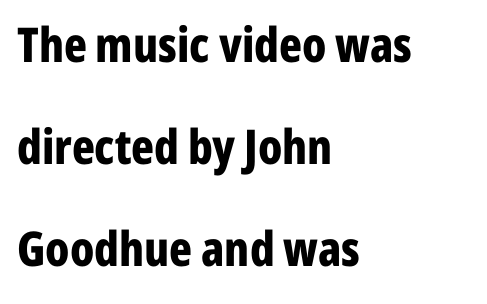
The image shows 48 px bold, condensed sans-serif type, upright; set left-aligned, loose line spacing (2.13x), normal letter spacing, not underlined; low stroke contrast and a medium x-height.
